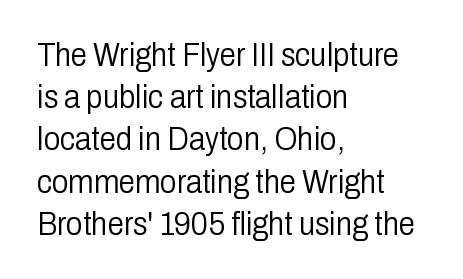
The image shows 33 px light, condensed sans-serif type, upright; set left-aligned, normal line spacing (1.28x), normal letter spacing, not underlined; low stroke contrast and a medium x-height.
